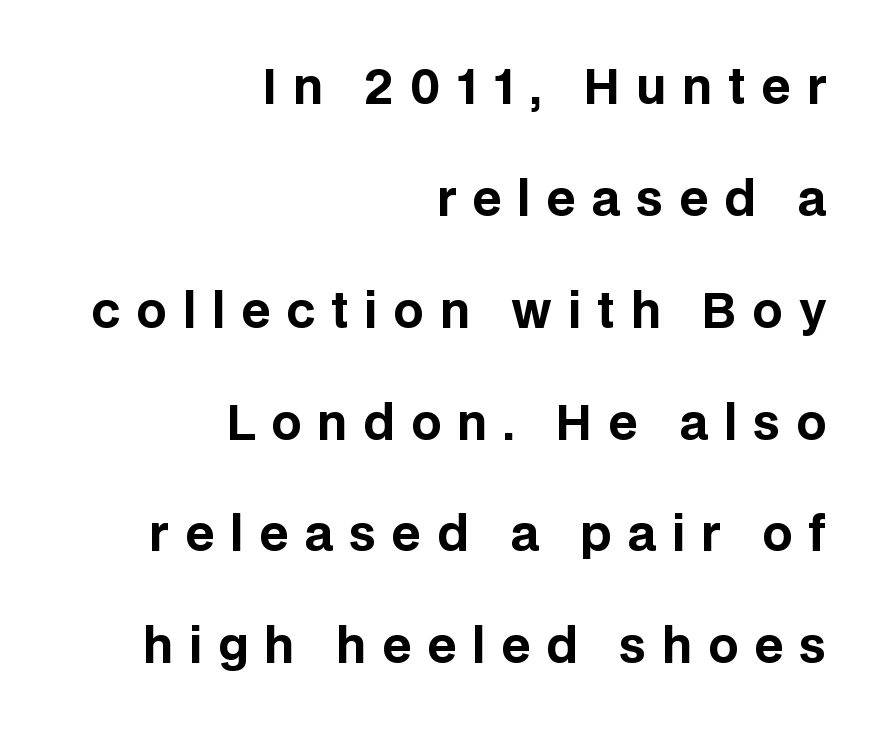
Q: Is the text bold? A: Yes.
Q: Is the text italic (slanted)? A: No, it is upright.
Q: Is the typeface a serif or a sans-serif typeface? A: Sans-serif.
Q: Is the text underlined? A: No.
Q: How is the paragraph aligned? A: Right-aligned.
Q: Is the spacing between letters normal or unusually wide? A: Unusually wide.
Q: Is the spacing between lines tight, normal or loose? A: Loose.
Q: Width (condensed, normal, or wide)? A: Normal.
Q: Stroke contrast? A: Low.
Q: x-height? A: Large.
Q: Monospaced? A: No.
